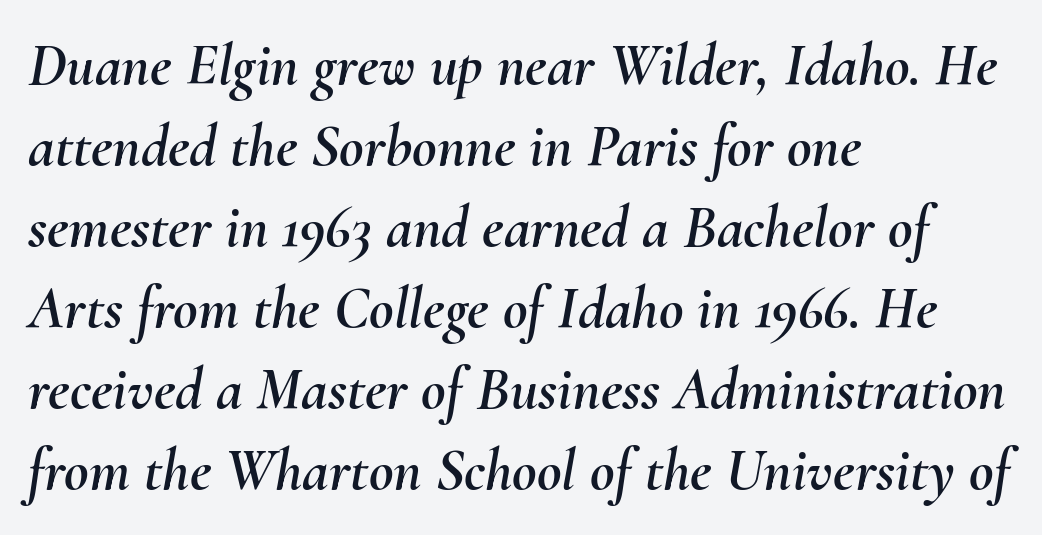
The rendering uses natural spacing where letterforms have individual widths. Inter-character spacing is left at the font's built-in metrics. The glyphs are unaccompanied by any horizontal stroke below them. This sample is left-justified, so line endings fall wherever the words run out. Students, observe: this is what conventionally led text looks like.
